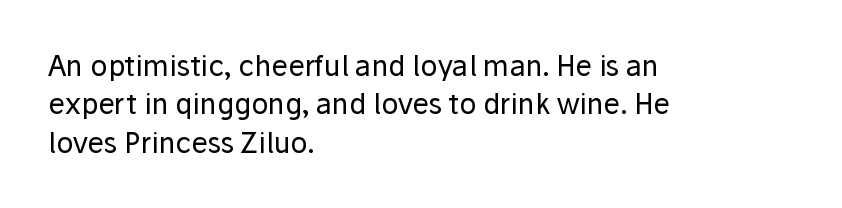
Q: Is the text bold? A: No.
Q: Is the text italic (slanted)? A: No, it is upright.
Q: Is the typeface a serif or a sans-serif typeface? A: Sans-serif.
Q: Is the text underlined? A: No.
Q: How is the paragraph aligned? A: Left-aligned.
Q: Is the spacing between letters normal or unusually wide? A: Normal.
Q: Is the spacing between lines tight, normal or loose? A: Normal.
Q: Width (condensed, normal, or wide)? A: Normal.
Q: Stroke contrast? A: Low.
Q: x-height? A: Medium.
Q: Monospaced? A: No.
